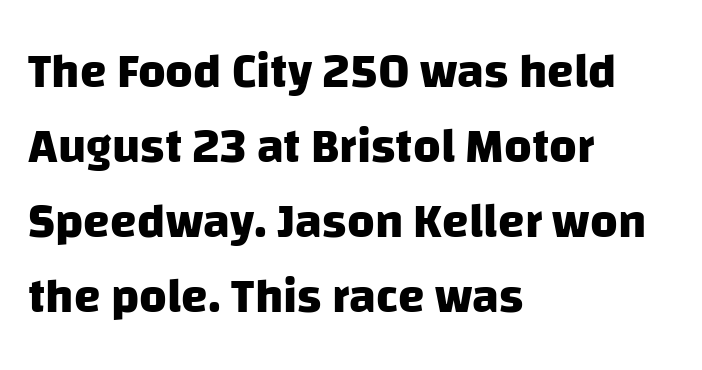
{"serif": "no", "bold": "yes", "weight": "heavy", "width": "normal", "stroke_contrast": "low", "x_height": "large", "monospaced": "no", "underline": "no", "align": "left", "line_spacing": "normal", "line_spacing_ratio": 1.56, "letter_spacing": "normal", "letter_spacing_em": 0.0, "glyph_px": 48}
